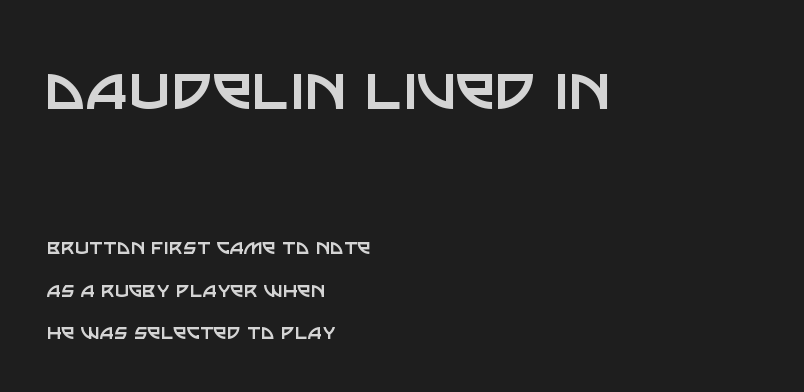
{"serif": "no", "italic": "no", "bold": "no", "weight": "regular", "width": "normal", "stroke_contrast": "low", "x_height": "large", "monospaced": "no", "underline": "no", "align": "left", "line_spacing_ratio": 1.77, "letter_spacing": "normal", "letter_spacing_em": 0.0, "larger_block": "first", "size_ratio": 3.0, "glyph_px": 72}
